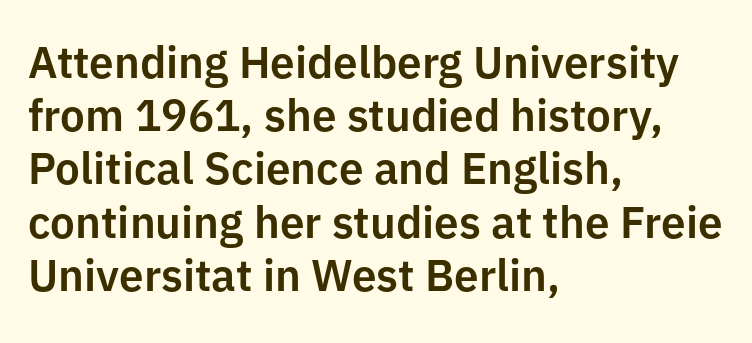
Q: Is the text italic (slanted)? A: No, it is upright.
Q: Is the typeface a serif or a sans-serif typeface? A: Sans-serif.
Q: Is the text underlined? A: No.
Q: How is the paragraph aligned? A: Left-aligned.
Q: Is the spacing between letters normal or unusually wide? A: Normal.
Q: Width (condensed, normal, or wide)? A: Normal.
Q: Stroke contrast? A: Low.
Q: x-height? A: Medium.
Q: Monospaced? A: No.
